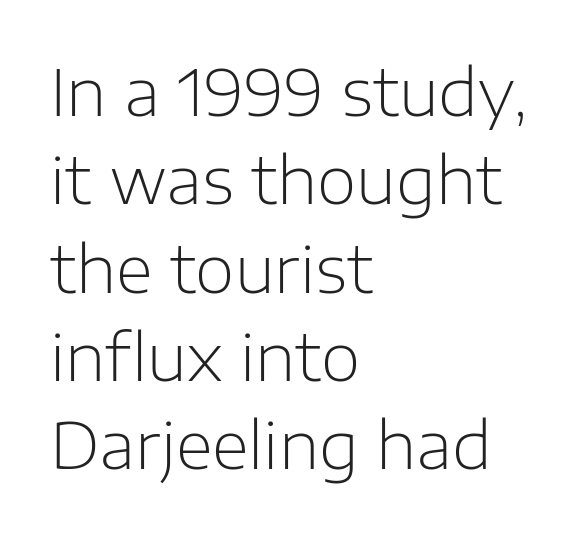
Upright lettering throughout. Check where the strokes stop: nothing finishes them off — pure sans. Notice how descenders clear the ascenders below comfortably — that's standard leading. The foot of each line stays bare and open. You could not count columns in this text — the font is proportionally spaced. Spacing between characters is what you'd get straight out of the box.
